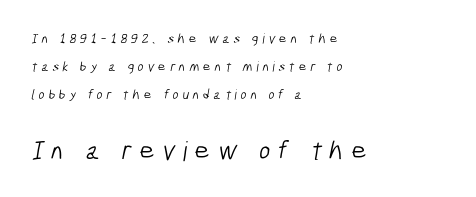
The paragraph has a hard left edge and a soft right edge. Counters stay open thanks to moderate or lighter strokes. The foot of each line stays bare and open. Notice the wide empty band between every row — that's loose leading.
